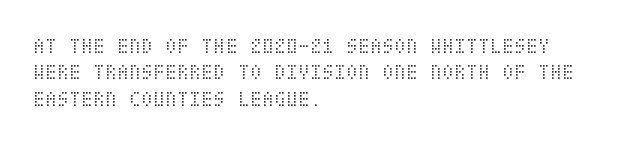
Q: Is the text bold? A: No.
Q: Is the text italic (slanted)? A: No, it is upright.
Q: Is the text underlined? A: No.
Q: How is the paragraph aligned? A: Left-aligned.
Q: Is the spacing between letters normal or unusually wide? A: Normal.
